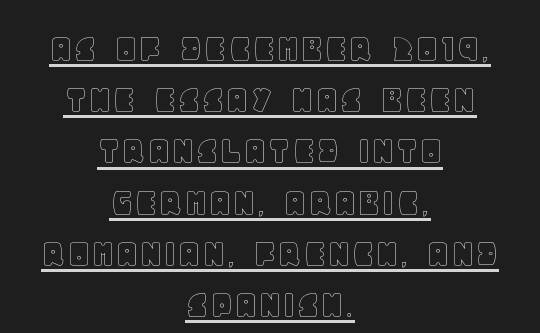
Between one letter and the next there's only the usual sliver of space. The rendering positions every line midway between the sides. Each letter keeps its own natural width here, so spacing adapts to shape. The font's upright variant was chosen for this text.
